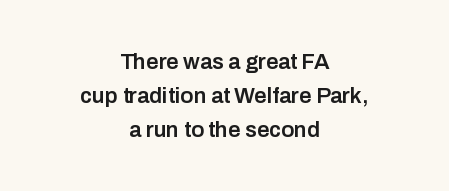
{"italic": "no", "bold": "semi", "underline": "no", "align": "center", "line_spacing": "normal", "line_spacing_ratio": 1.54, "letter_spacing": "normal", "letter_spacing_em": 0.0, "glyph_px": 22}
